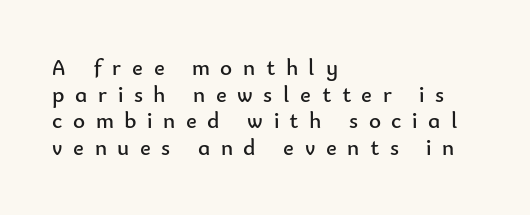
{"italic": "no", "bold": "no", "underline": "no", "align": "left", "line_spacing_ratio": 1.16, "letter_spacing": "wide", "letter_spacing_em": 0.46, "glyph_px": 23}
